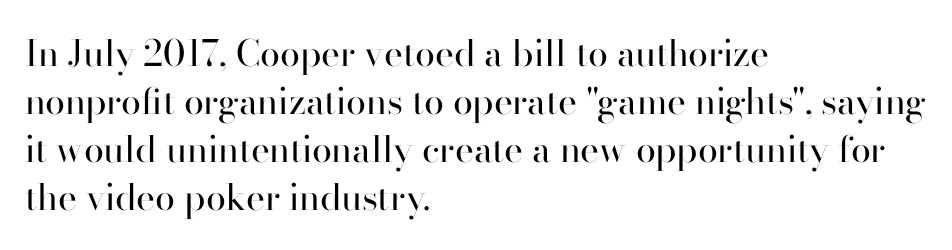
Q: Is the text bold? A: No.
Q: Is the text italic (slanted)? A: No, it is upright.
Q: Is the typeface a serif or a sans-serif typeface? A: Serif.
Q: Is the text underlined? A: No.
Q: How is the paragraph aligned? A: Left-aligned.
Q: Is the spacing between letters normal or unusually wide? A: Normal.
Q: Is the spacing between lines tight, normal or loose? A: Normal.
Q: Width (condensed, normal, or wide)? A: Normal.
Q: Stroke contrast? A: High.
Q: x-height? A: Small.
Q: Monospaced? A: No.
